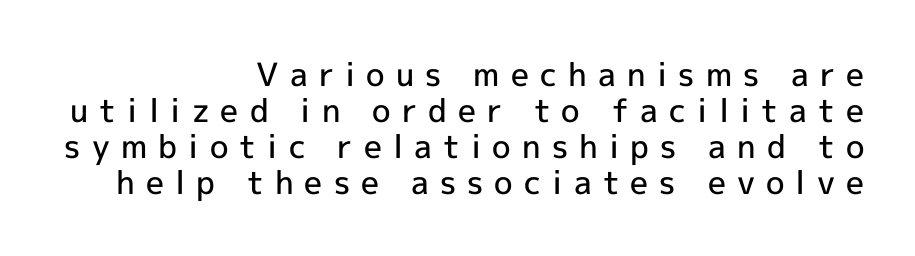
The image shows 32 px semibold sans-serif type, upright; set right-aligned, tight line spacing (1.12x), unusually wide letter spacing (+0.35 em), not underlined; a medium x-height.
